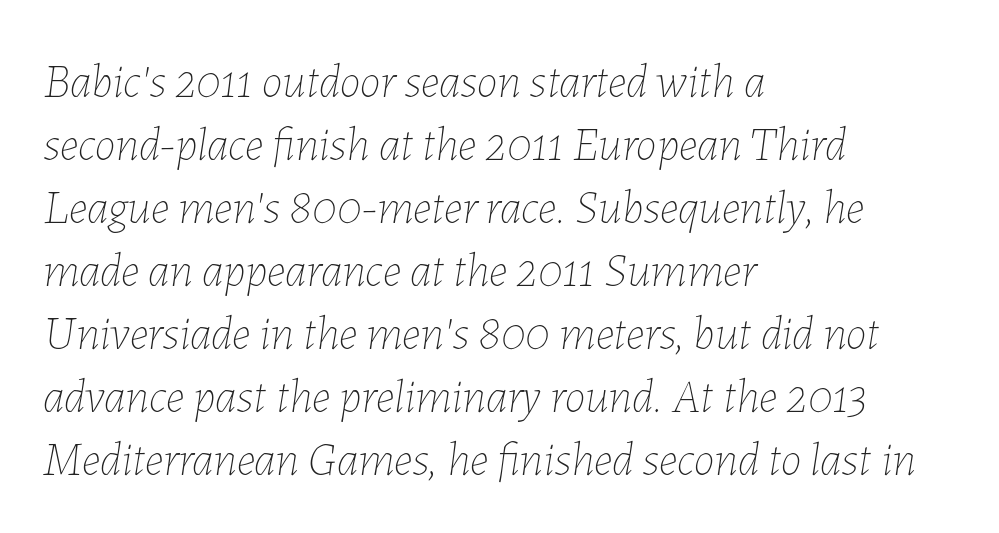
Q: Is the text bold? A: No.
Q: Is the text italic (slanted)? A: Yes, it leans right by about 7 degrees.
Q: Is the text underlined? A: No.
Q: How is the paragraph aligned? A: Left-aligned.
Q: Is the spacing between letters normal or unusually wide? A: Normal.
Q: Is the spacing between lines tight, normal or loose? A: Normal.
Q: Width (condensed, normal, or wide)? A: Normal.
Q: Stroke contrast? A: Low.
Q: x-height? A: Medium.
Q: Monospaced? A: No.
